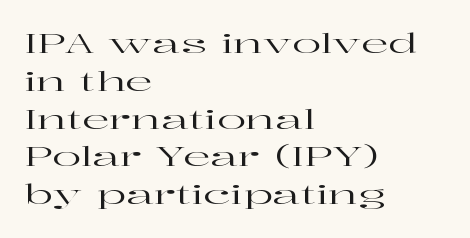
{"italic": "no", "underline": "no", "align": "left", "line_spacing": "normal", "line_spacing_ratio": 1.4, "letter_spacing": "normal", "letter_spacing_em": 0.0, "glyph_px": 27}
